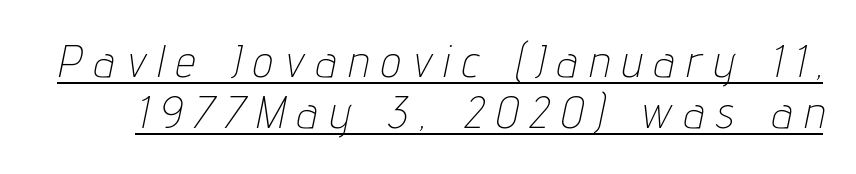
The image shows 44 px thin, condensed type, italic (leaning right); set line spacing 1.16x, unusually wide letter spacing (+0.29 em), underlined; low stroke contrast and a medium x-height.
